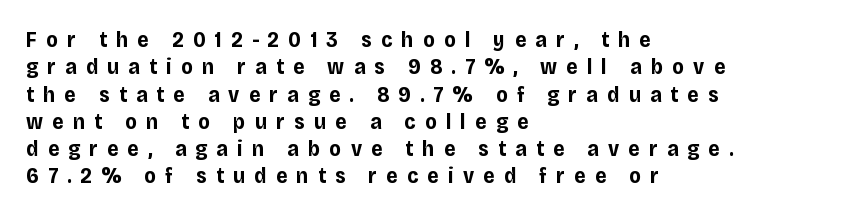
Q: Is the text bold? A: Yes.
Q: Is the text italic (slanted)? A: No, it is upright.
Q: Is the text underlined? A: No.
Q: How is the paragraph aligned? A: Left-aligned.
Q: Is the spacing between letters normal or unusually wide? A: Unusually wide.
